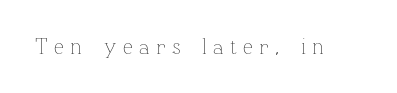
Q: Is the text bold? A: No.
Q: Is the text italic (slanted)? A: No, it is upright.
Q: Is the text underlined? A: No.
Q: Is the spacing between letters normal or unusually wide? A: Unusually wide.
